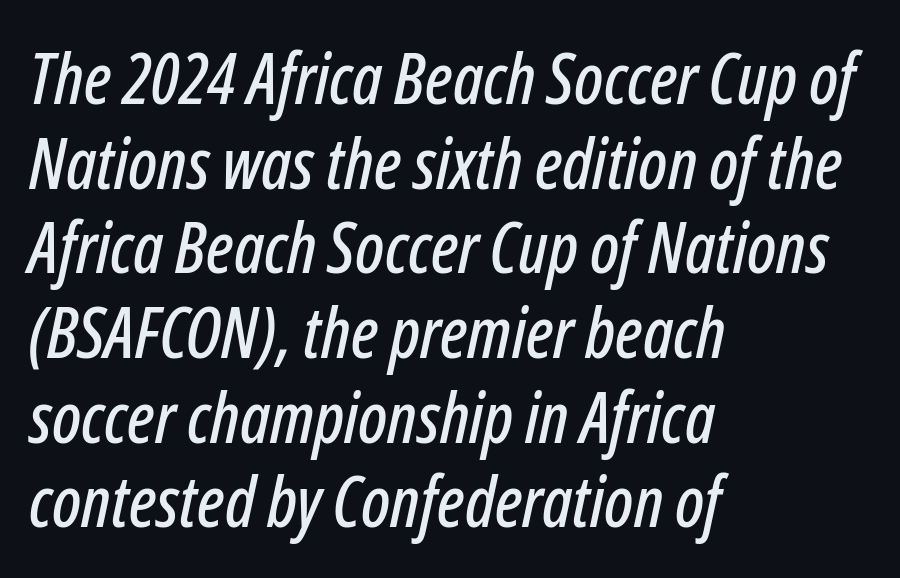
No word sits above an underline. Letter spacing: default. Notice how the passage keeps a crisp vertical edge on the left only. Character widths vary here, with narrow letters taking less room than wide ones. Is the type slanted? Yes — the strokes lean at a clear angle.
